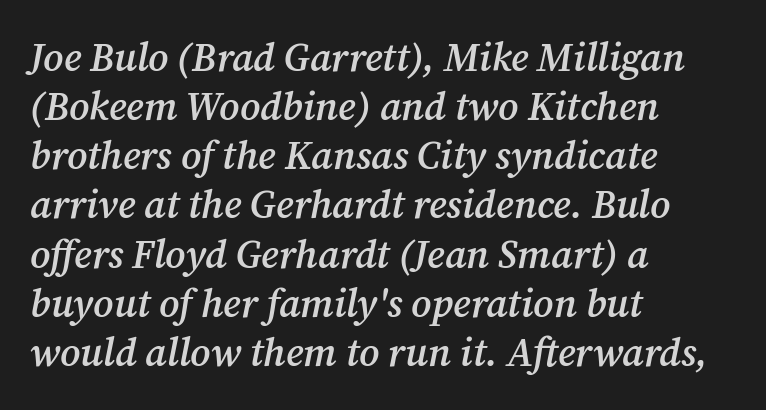
The image shows 39 px semibold serif type, italic (leaning right); set left-aligned, normal line spacing (1.26x), normal letter spacing, not underlined; medium stroke contrast and a medium x-height.
